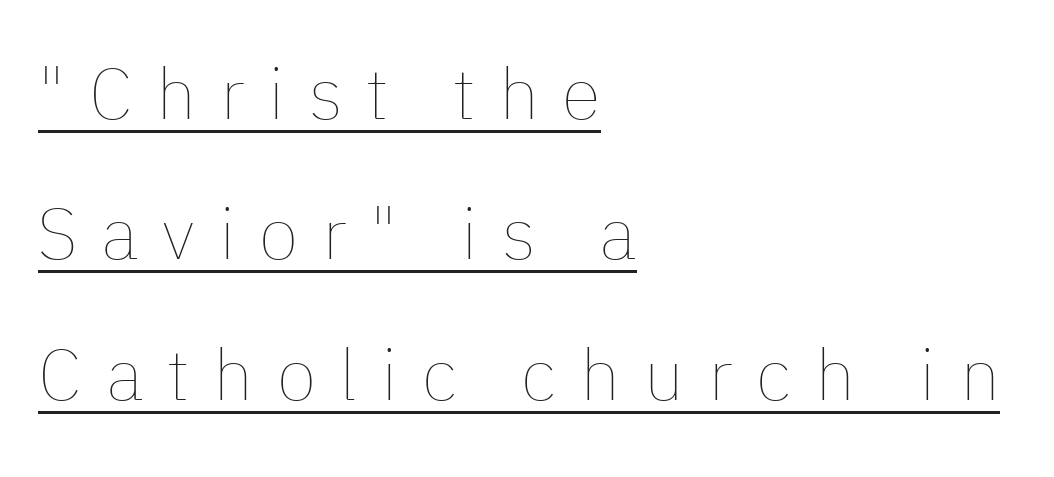
{"italic": "no", "bold": "no", "weight": "thin", "width": "normal", "stroke_contrast": "low", "x_height": "medium", "monospaced": "no", "underline": "yes", "align": "left", "line_spacing": "loose", "line_spacing_ratio": 1.95, "letter_spacing": "wide", "letter_spacing_em": 0.33, "glyph_px": 72}
